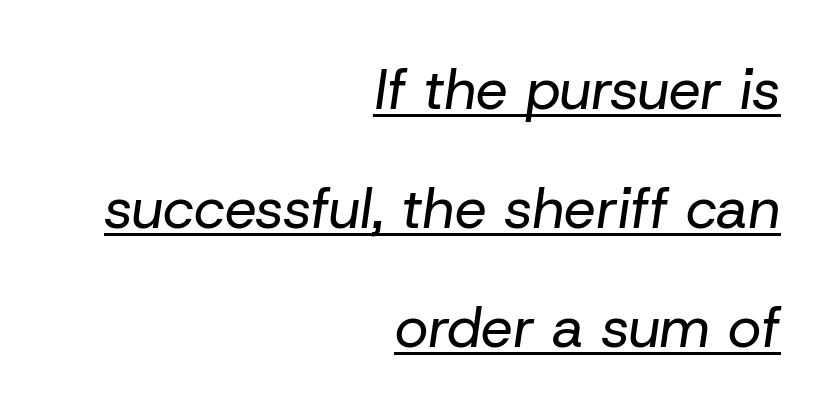
This sample has the flowing, uneven cadence of proportional lettering. It's the slanting kind of type. Glyph-to-glyph distance matches everyday printed text. Weight class: somewhere from thin through regular.
